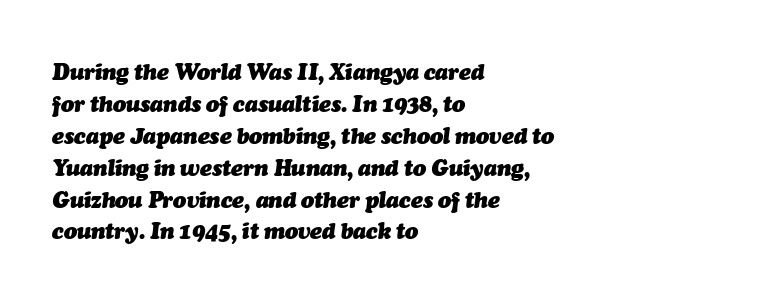
The image shows 22 px bold type, italic (leaning right); set left-aligned, normal line spacing (1.45x), normal letter spacing, not underlined.
